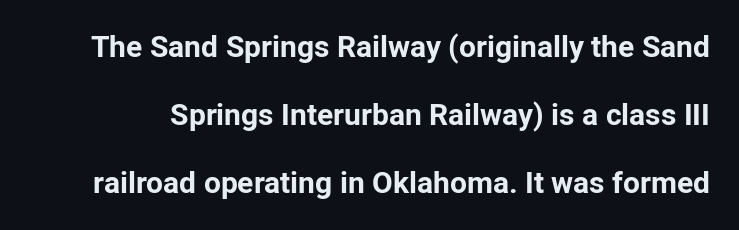
Q: Is the text bold? A: Yes.
Q: Is the text italic (slanted)? A: No, it is upright.
Q: Is the typeface a serif or a sans-serif typeface? A: Sans-serif.
Q: Is the text underlined? A: No.
Q: Is the spacing between letters normal or unusually wide? A: Normal.
Q: Is the spacing between lines tight, normal or loose? A: Loose.
Q: Width (condensed, normal, or wide)? A: Normal.
Q: Stroke contrast? A: Low.
Q: x-height? A: Medium.
Q: Monospaced? A: No.
